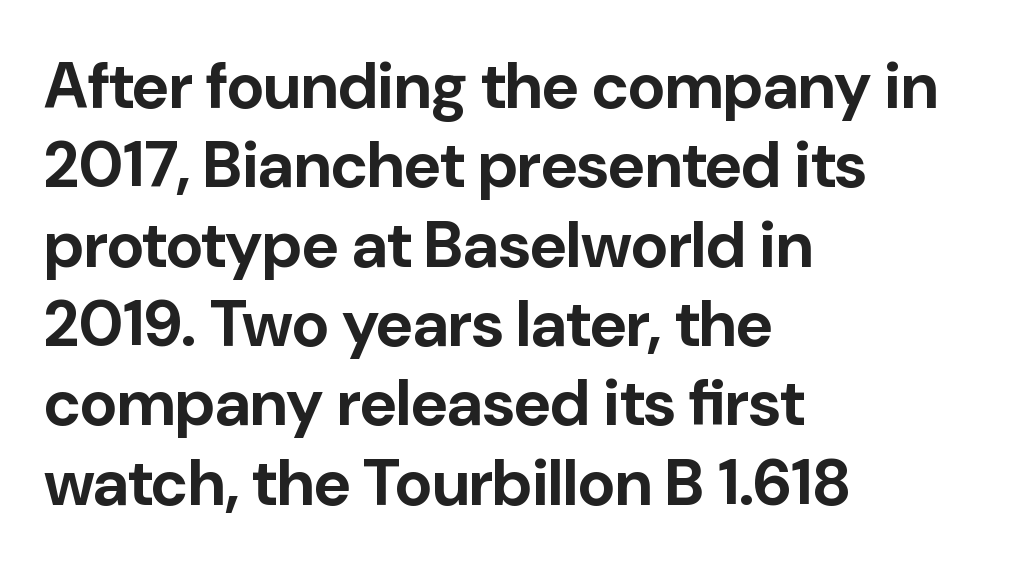
Q: Is the text bold? A: Yes.
Q: Is the text italic (slanted)? A: No, it is upright.
Q: Is the typeface a serif or a sans-serif typeface? A: Sans-serif.
Q: Is the text underlined? A: No.
Q: How is the paragraph aligned? A: Left-aligned.
Q: Is the spacing between letters normal or unusually wide? A: Normal.
Q: Width (condensed, normal, or wide)? A: Normal.
Q: Stroke contrast? A: Low.
Q: x-height? A: Medium.
Q: Monospaced? A: No.
